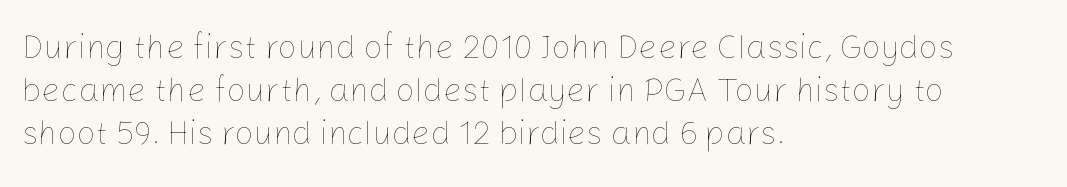
{"italic": "no", "bold": "no", "weight": "thin", "width": "normal", "stroke_contrast": "low", "x_height": "medium", "monospaced": "no", "underline": "no", "align": "left", "line_spacing": "normal", "line_spacing_ratio": 1.31, "letter_spacing": "normal", "letter_spacing_em": 0.0, "glyph_px": 33}
